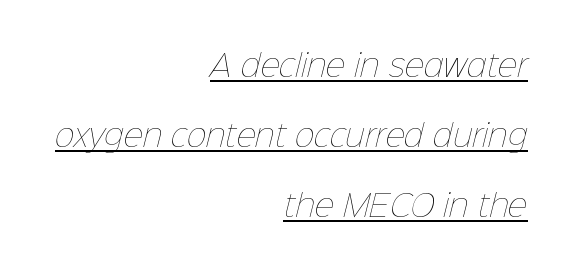
Tracking here is standard; glyphs follow each other at the usual distance. All the whitespace from short lines collects on the left. The strokes are not fattened; the text isn't bold. Has an underline been added? It has. Vertical spacing — loose. You could not count columns in this text — the font is proportionally spaced.
